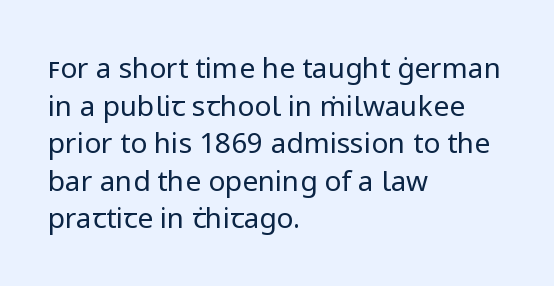
{"serif": "no", "italic": "no", "bold": "no", "weight": "regular", "width": "normal", "stroke_contrast": "low", "x_height": "medium", "monospaced": "no", "underline": "no", "align": "left", "line_spacing": "normal", "line_spacing_ratio": 1.34, "letter_spacing": "normal", "letter_spacing_em": 0.0, "glyph_px": 28}
